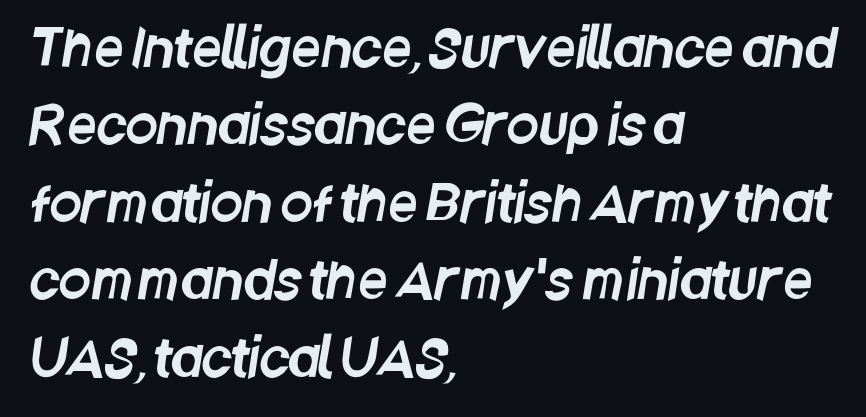
The font family rendered here belongs to the sans-serif group. Clear beneath every line of the passage. Does extra space separate the letters? No, they use regular spacing. Whoever set this chose a conventional vertical rhythm. Spacing verdict: proportional, widths tailored to each character.
